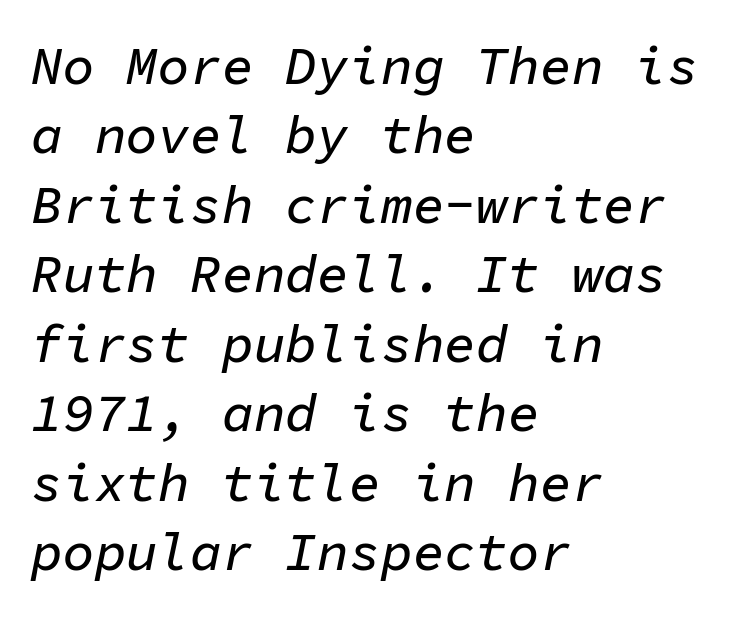
The font's italic variant was chosen for this text. Spacing verdict: monospaced, one width for all characters. Line starts are locked; line ends wander. Descender tails drop into unmarked territory.
